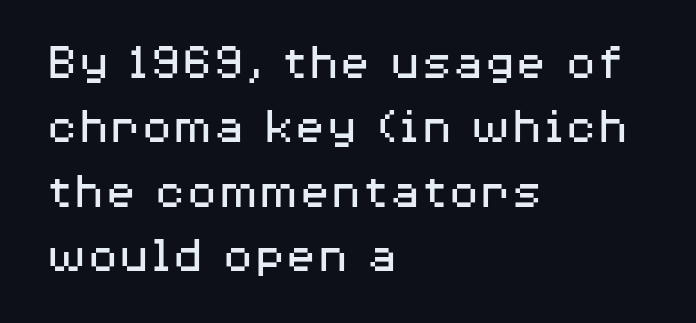
Only glyphs here, with clear space below each row. Examine the stroke ends and you'll find no serifs. The letters stand straight up with perfectly vertical stems. Stem width sits at or under what a default text font uses.
